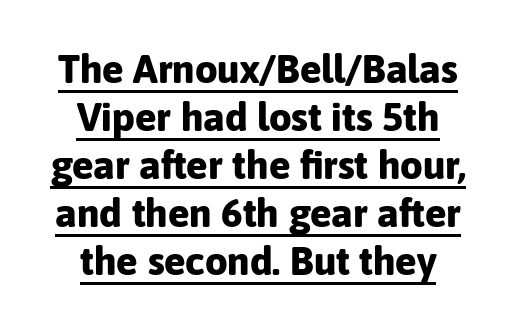
{"serif": "no", "italic": "no", "bold": "yes", "weight": "bold", "width": "normal", "stroke_contrast": "low", "x_height": "medium", "monospaced": "no", "underline": "yes", "line_spacing_ratio": 1.2, "letter_spacing": "normal", "letter_spacing_em": 0.0, "glyph_px": 40}
